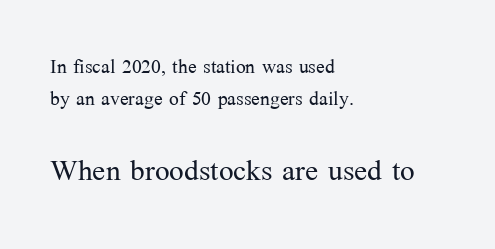
Q: Is the text bold? A: No.
Q: Is the text italic (slanted)? A: No, it is upright.
Q: Is the typeface a serif or a sans-serif typeface? A: Serif.
Q: Is the text underlined? A: No.
Q: How is the paragraph aligned? A: Left-aligned.
Q: Is the spacing between letters normal or unusually wide? A: Normal.
Q: Which block of text is set in a larger size, the first (top) or the second (bottom)? A: The second (bottom) one.
Q: Width (condensed, normal, or wide)? A: Normal.
Q: Stroke contrast? A: Medium.
Q: x-height? A: Medium.
Q: Monospaced? A: No.
